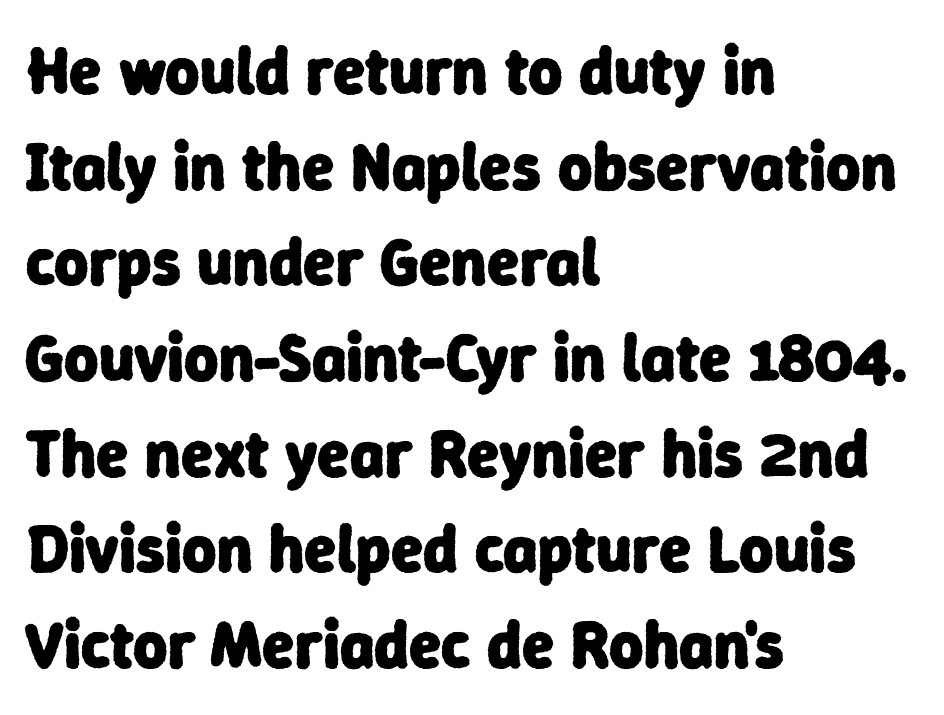
The image shows 66 px heavy sans-serif type; set left-aligned, normal line spacing (1.45x), normal letter spacing, not underlined; low stroke contrast and a medium x-height.
